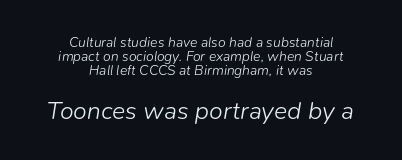
The space beneath each line is pristine and unruled. Caption: face not bold, strokes unweighted. Cramped leading. Default kerning and tracking; the words read as compact shapes. Yep, that's italic — everything's leaning. The block sitting lower on the canvas is the one with enlarged characters.
